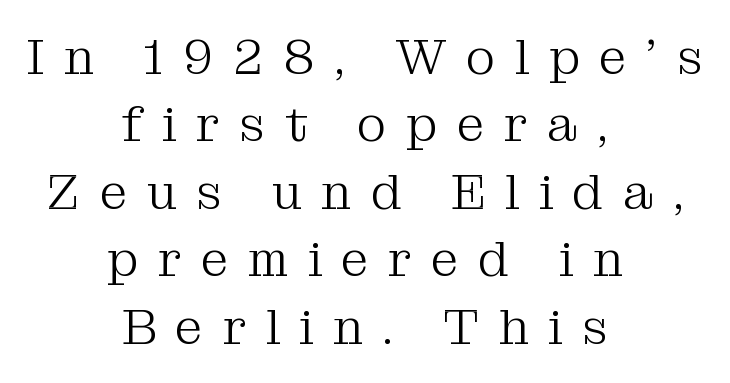
Honestly, there is no underline to notice here at all. Loose tracking; the words dissolve into strings of separated letters. The letters advance in unequal steps, a hallmark of proportional type. Compared with a typical body face, this is equally light or lighter still. The setting favours the middle, as headings and verse often do. No italicization has been applied; the sample stays upright.
